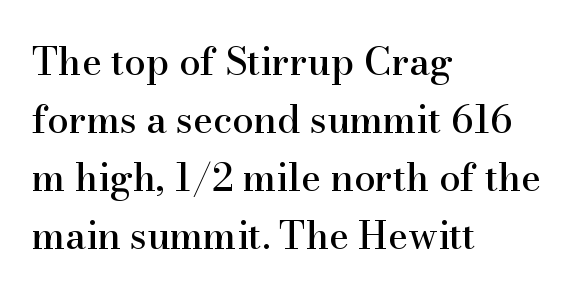
The image shows 38 px serif type, upright; set left-aligned, normal line spacing (1.53x), normal letter spacing, not underlined; high stroke contrast and a small x-height.
